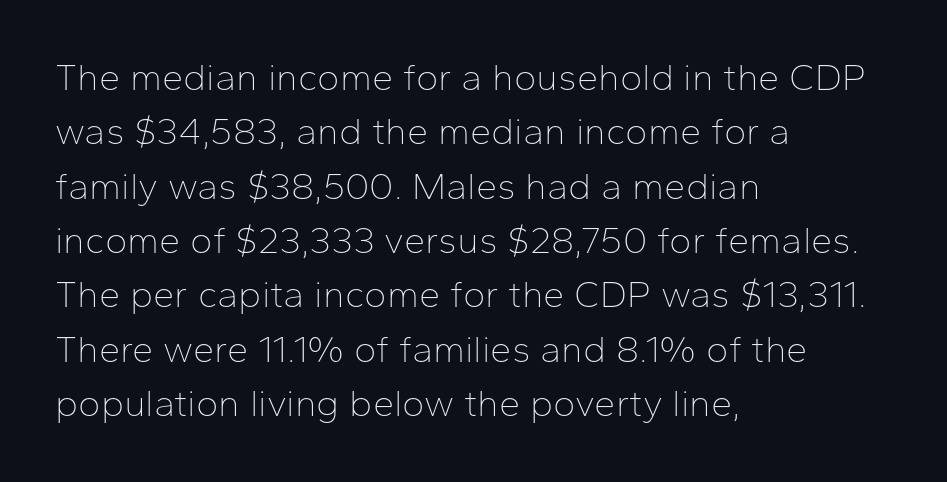
A typesetter would call this zero additional tracking. Compared with typical paragraphs, the rows here are spaced about the same. The font family rendered here belongs to the sans-serif group. The face used here is proportionally spaced, like ordinary book or web type. The specimen omits any rule beneath the text block's lines. You can tell it's not italic because the verticals are truly vertical.
